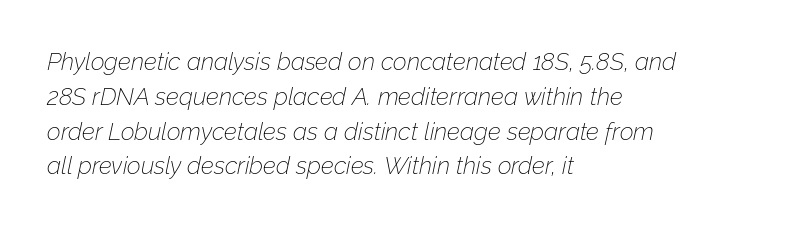
{"italic": "yes", "lean": "right", "slant_degrees": 12, "bold": "no", "underline": "no", "align": "left", "line_spacing": "normal", "line_spacing_ratio": 1.45, "letter_spacing": "normal", "letter_spacing_em": 0.0, "glyph_px": 24}
